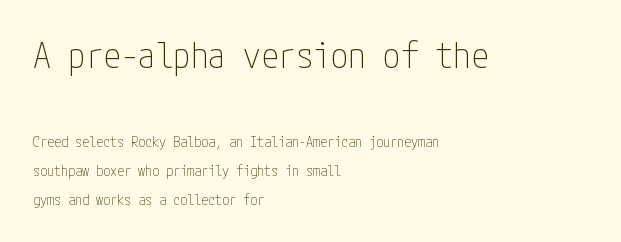
The image shows 35 px thin, condensed sans-serif type, upright; set left-aligned, loose line spacing (2.06x), normal letter spacing, not underlined; the first (top) block is 2.5x larger; low stroke contrast and a medium x-height.
